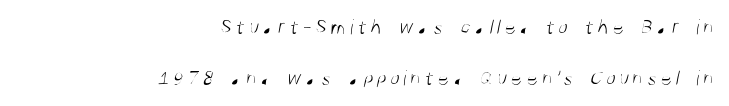
Q: Is the text bold? A: No.
Q: Is the text underlined? A: No.
Q: How is the paragraph aligned? A: Right-aligned.
Q: Is the spacing between lines tight, normal or loose? A: Loose.
